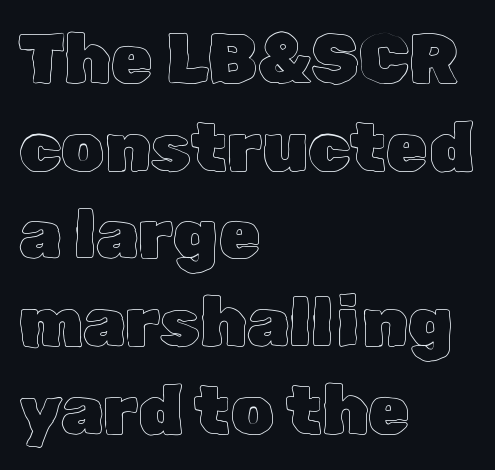
The image shows 68 px text type, upright; set left-aligned, normal line spacing (1.29x), normal letter spacing, not underlined; a medium x-height.
